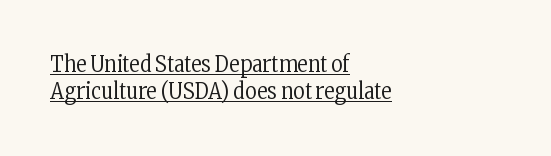
{"italic": "no", "bold": "no", "underline": "yes", "align": "left", "line_spacing_ratio": 1.24, "letter_spacing": "normal", "letter_spacing_em": 0.0, "glyph_px": 22}
